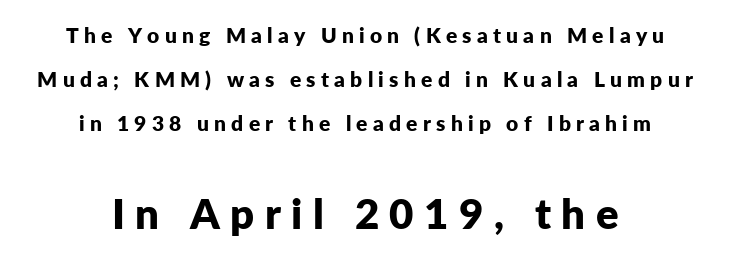
Q: Is the text bold? A: Yes.
Q: Is the text italic (slanted)? A: No, it is upright.
Q: Is the typeface a serif or a sans-serif typeface? A: Sans-serif.
Q: Is the text underlined? A: No.
Q: How is the paragraph aligned? A: Centered.
Q: Is the spacing between letters normal or unusually wide? A: Unusually wide.
Q: Is the spacing between lines tight, normal or loose? A: Loose.
Q: Which block of text is set in a larger size, the first (top) or the second (bottom)? A: The second (bottom) one.
Q: Width (condensed, normal, or wide)? A: Normal.
Q: Stroke contrast? A: Low.
Q: x-height? A: Medium.
Q: Monospaced? A: No.
